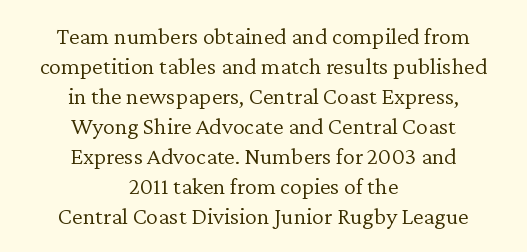
{"italic": "no", "bold": "no", "underline": "no", "align": "center", "line_spacing": "normal", "line_spacing_ratio": 1.25, "letter_spacing": "normal", "letter_spacing_em": 0.0, "glyph_px": 24}
